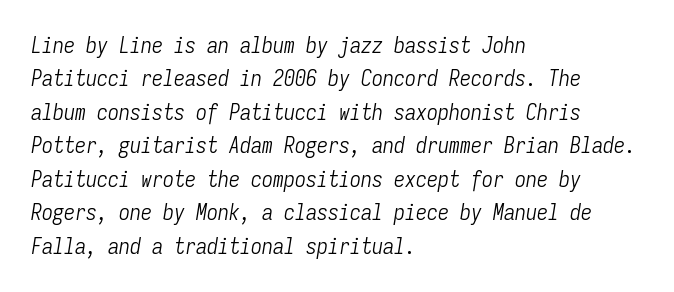
Q: Is the text bold? A: No.
Q: Is the text italic (slanted)? A: Yes, it leans right by about 9 degrees.
Q: Is the text underlined? A: No.
Q: How is the paragraph aligned? A: Left-aligned.
Q: Is the spacing between letters normal or unusually wide? A: Normal.
Q: Is the spacing between lines tight, normal or loose? A: Normal.
